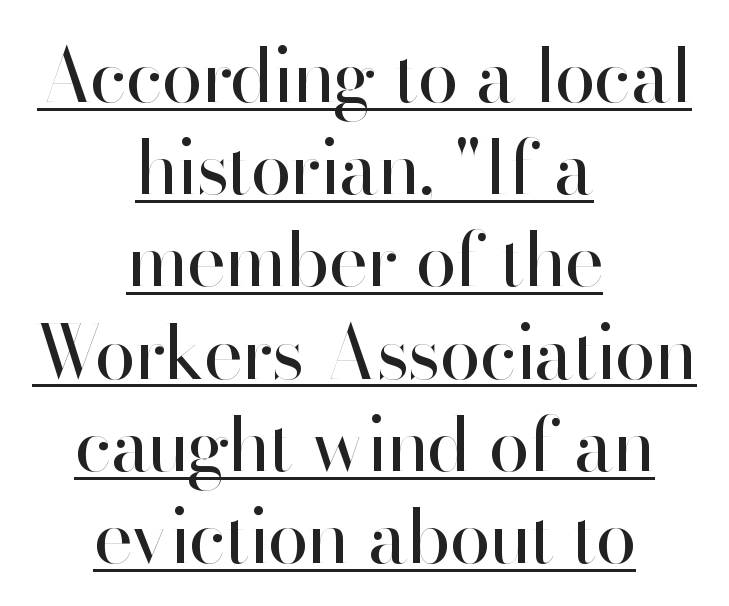
The image shows 75 px regular-weight sans-serif type, upright; set centered, line spacing 1.23x, normal letter spacing, underlined; high stroke contrast and a small x-height.
